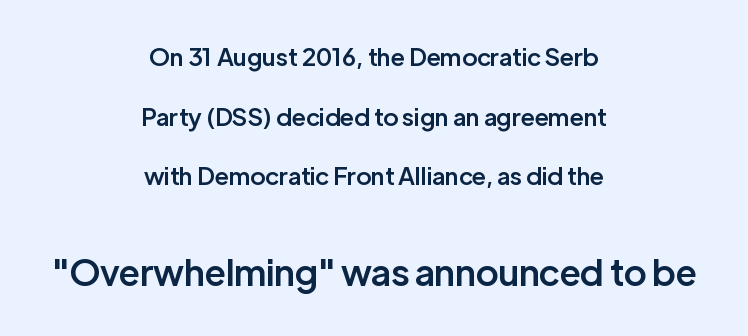
{"serif": "no", "italic": "no", "bold": "semi", "weight": "semibold", "width": "normal", "stroke_contrast": "low", "x_height": "medium", "monospaced": "no", "underline": "no", "align": "center", "line_spacing": "loose", "line_spacing_ratio": 2.48, "letter_spacing": "normal", "letter_spacing_em": 0.0, "larger_block": "second", "size_ratio": 1.5, "glyph_px": 36}
